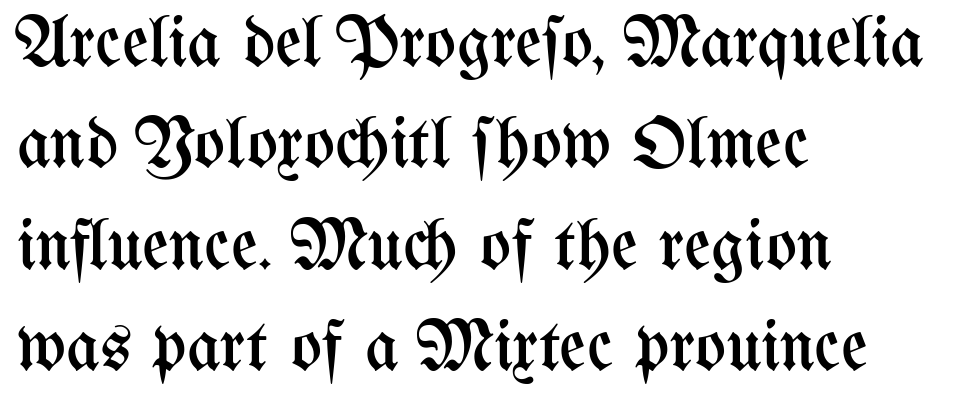
Q: Is the text bold? A: No.
Q: Is the text italic (slanted)? A: No, it is upright.
Q: Is the text underlined? A: No.
Q: How is the paragraph aligned? A: Left-aligned.
Q: Is the spacing between letters normal or unusually wide? A: Normal.
Q: Is the spacing between lines tight, normal or loose? A: Normal.
Q: Width (condensed, normal, or wide)? A: Condensed.
Q: Stroke contrast? A: Medium.
Q: x-height? A: Medium.
Q: Monospaced? A: No.
